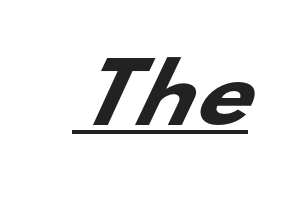
The characters look thick and weighty, a clear bold. These characters rest on top of a visible drawn line. Nothing unusual about the tracking: characters are spaced as the font intends. Varying glyph widths throughout — classic text-font behaviour. A typesetter would label this face a sans.
